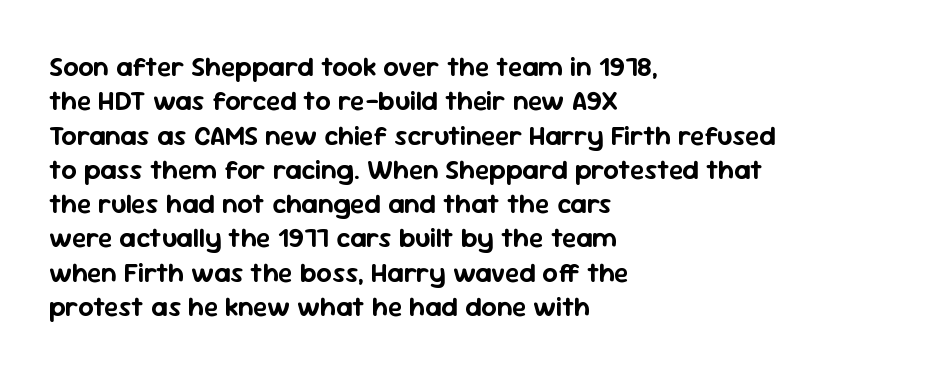
Q: Is the text italic (slanted)? A: No, it is upright.
Q: Is the text underlined? A: No.
Q: How is the paragraph aligned? A: Left-aligned.
Q: Is the spacing between letters normal or unusually wide? A: Normal.
Q: Is the spacing between lines tight, normal or loose? A: Normal.
